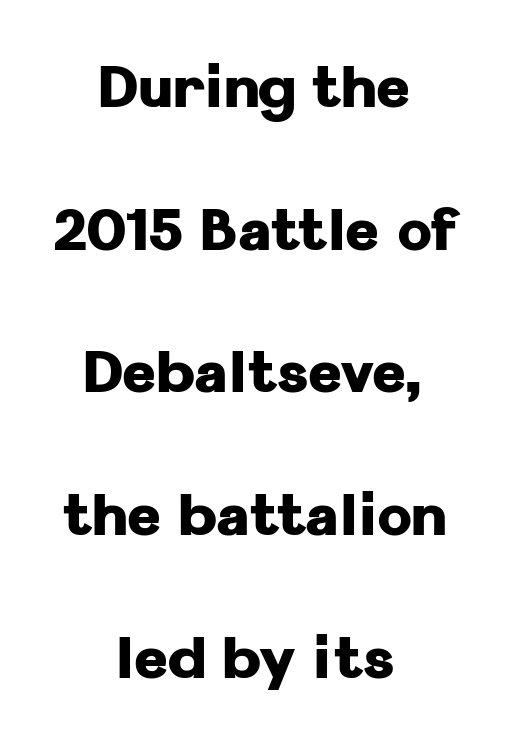
The leading is generous, giving the passage an open texture. Each letter keeps its own natural width here, so spacing adapts to shape. In terms of letterspacing, this is plain default setting. Notice how the passage keeps no hard edge, just a central spine. Lines of text with bare space underneath.
